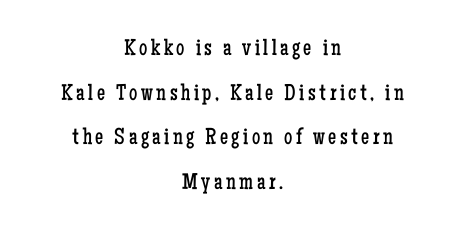
Q: Is the text bold? A: No.
Q: Is the text italic (slanted)? A: No, it is upright.
Q: Is the text underlined? A: No.
Q: How is the paragraph aligned? A: Centered.
Q: Is the spacing between lines tight, normal or loose? A: Loose.
